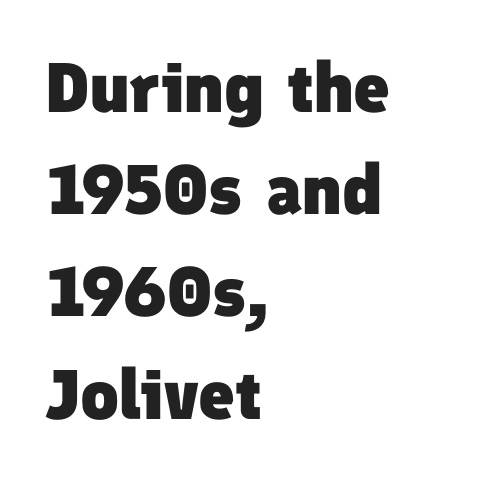
The image shows 70 px heavy sans-serif type; set left-aligned, normal line spacing (1.46x), normal letter spacing, not underlined; low stroke contrast and a medium x-height.
